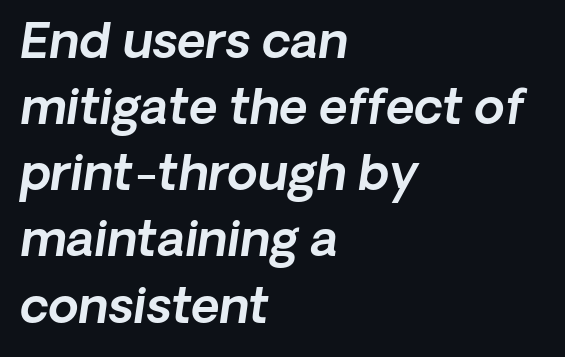
Leading: standard. What kind of face is this? One without serifs — a sans. The letters advance in unequal steps, a hallmark of proportional type. The typesetter chose a ragged-right arrangement here.
